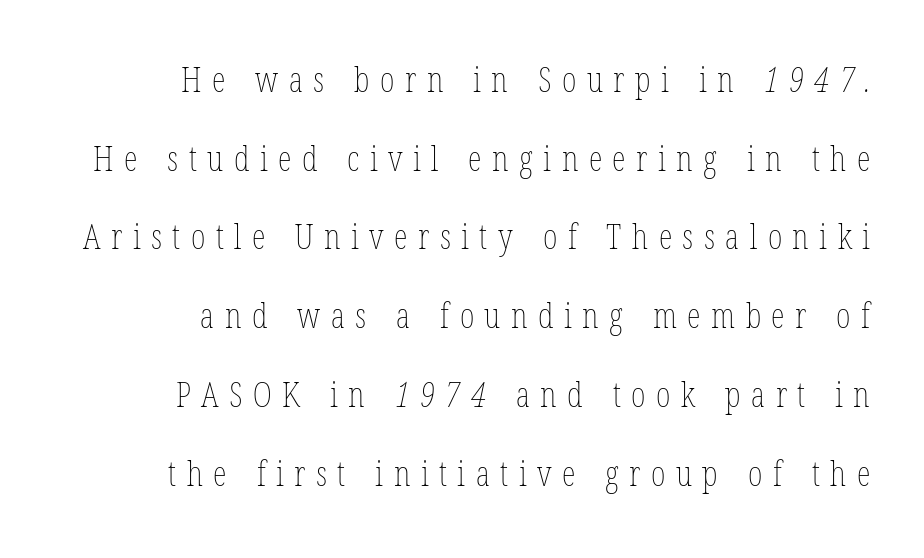
{"bold": "no", "weight": "thin", "width": "condensed", "stroke_contrast": "low", "x_height": "medium", "monospaced": "no", "underline": "no", "align": "right", "line_spacing": "loose", "line_spacing_ratio": 2.25, "letter_spacing": "wide", "letter_spacing_em": 0.3, "glyph_px": 35}
